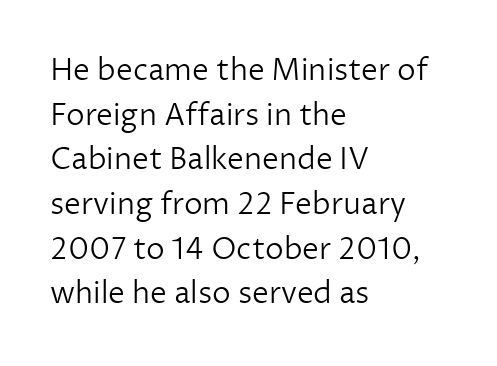
The image shows 30 px light sans-serif type, upright; set left-aligned, normal line spacing (1.49x), normal letter spacing, not underlined; low stroke contrast and a medium x-height.
